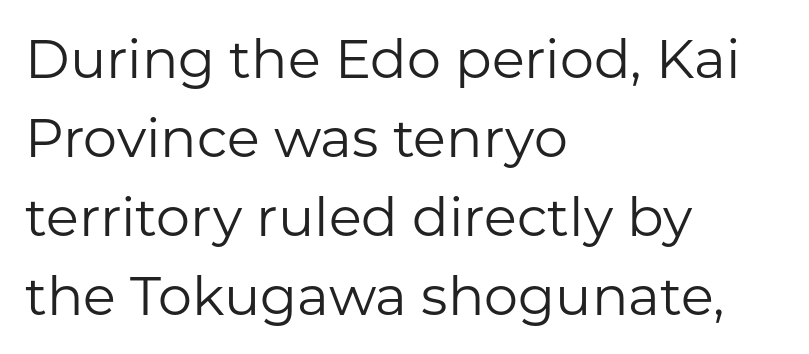
The text was rendered using a sans face with plain stroke endings. The gap between lines stays unmarked. Horizontal alignment here is leftward, the default for most running prose. Tall strokes in this sample are plumb rather than angled.
